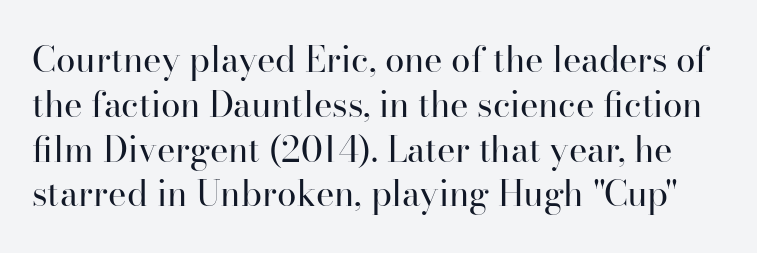
Q: Is the text bold? A: No.
Q: Is the text italic (slanted)? A: No, it is upright.
Q: Is the typeface a serif or a sans-serif typeface? A: Serif.
Q: Is the text underlined? A: No.
Q: Is the spacing between letters normal or unusually wide? A: Normal.
Q: Is the spacing between lines tight, normal or loose? A: Normal.
Q: Width (condensed, normal, or wide)? A: Normal.
Q: Stroke contrast? A: High.
Q: x-height? A: Small.
Q: Monospaced? A: No.
